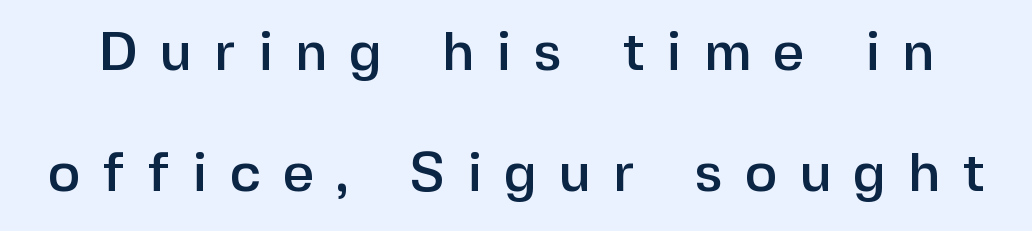
Q: Is the text italic (slanted)? A: No, it is upright.
Q: Is the typeface a serif or a sans-serif typeface? A: Sans-serif.
Q: Is the text underlined? A: No.
Q: Is the spacing between letters normal or unusually wide? A: Unusually wide.
Q: Is the spacing between lines tight, normal or loose? A: Loose.
Q: Width (condensed, normal, or wide)? A: Normal.
Q: Stroke contrast? A: Low.
Q: x-height? A: Medium.
Q: Monospaced? A: No.
